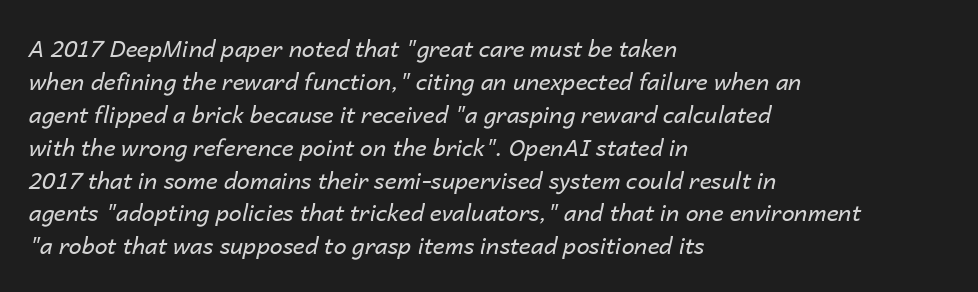
The image shows 23 px text type, italic (leaning right); set left-aligned, normal line spacing (1.43x), normal letter spacing, not underlined.
